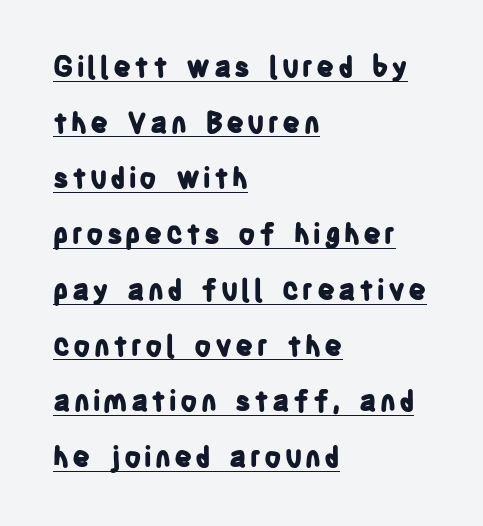
The image shows 28 px bold, condensed sans-serif type, upright; set left-aligned, loose line spacing (1.99x), underlined; low stroke contrast and a large x-height.
